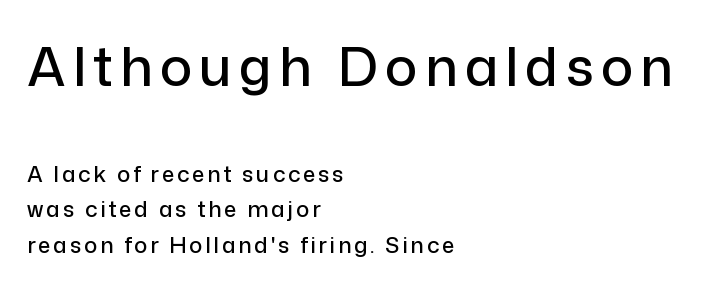
This sample is left-justified, so line endings fall wherever the words run out. Typesetter's note — upper block bumped up in size, lower block left smaller. Ordinary non-slanted type is in use. How would I describe the line gaps? Plain and ordinary. Observe the absence of serifs on each vertical stroke in this sample. These lines are rendered in a variable-pitch font.
